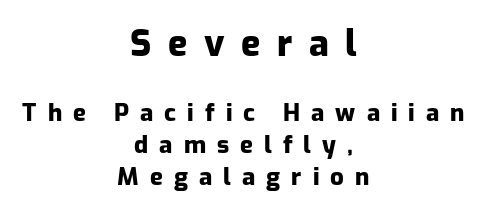
Pretty heavy lettering here — definitely bold. Check under the words: just untouched page. Reading down the block, each line starts at a different indent, mirrored at its end. The passage shown begins with its larger block and ends with its smaller one. The face used here is rendered with a markedly widened letterfit. Vertical strokes here are truly vertical.
